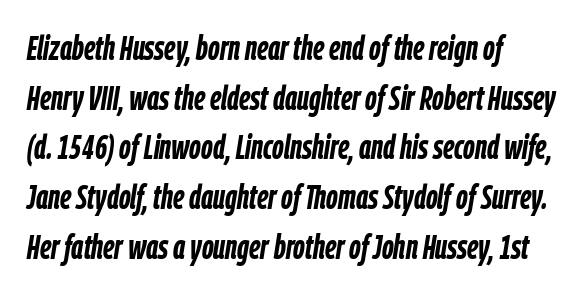
Q: Is the text bold? A: Yes.
Q: Is the text italic (slanted)? A: Yes, it leans right by about 9 degrees.
Q: Is the text underlined? A: No.
Q: How is the paragraph aligned? A: Left-aligned.
Q: Is the spacing between letters normal or unusually wide? A: Normal.
Q: Is the spacing between lines tight, normal or loose? A: Normal.
Q: Width (condensed, normal, or wide)? A: Condensed.
Q: Stroke contrast? A: Low.
Q: x-height? A: Medium.
Q: Monospaced? A: No.
